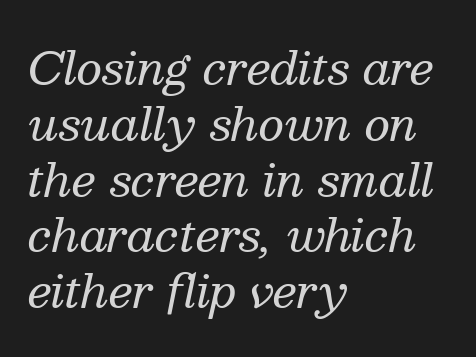
The image shows 45 px regular-weight serif type, italic (leaning right); set left-aligned, line spacing 1.24x, normal letter spacing, not underlined; medium stroke contrast and a medium x-height.
